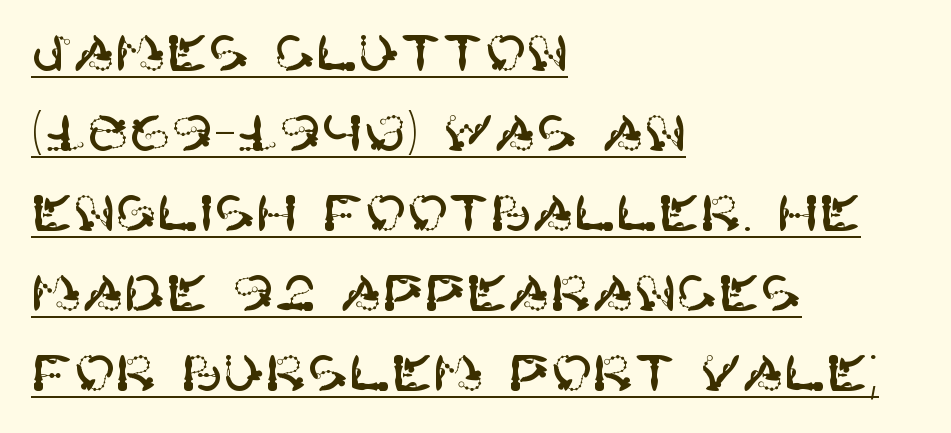
Q: Is the text italic (slanted)? A: No, it is upright.
Q: Is the typeface a serif or a sans-serif typeface? A: Sans-serif.
Q: Is the text underlined? A: Yes.
Q: How is the paragraph aligned? A: Left-aligned.
Q: Is the spacing between letters normal or unusually wide? A: Normal.
Q: Is the spacing between lines tight, normal or loose? A: Normal.
Q: Width (condensed, normal, or wide)? A: Normal.
Q: Stroke contrast? A: High.
Q: x-height? A: Large.
